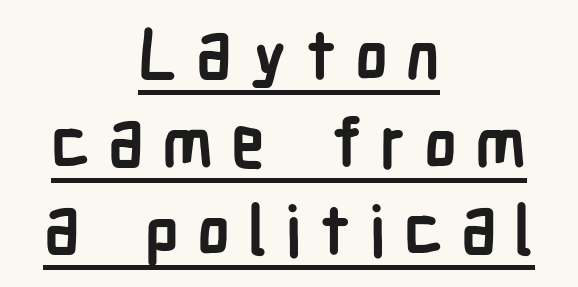
Q: Is the text bold? A: Yes.
Q: Is the text italic (slanted)? A: No, it is upright.
Q: Is the typeface a serif or a sans-serif typeface? A: Sans-serif.
Q: Is the text underlined? A: Yes.
Q: How is the paragraph aligned? A: Centered.
Q: Is the spacing between letters normal or unusually wide? A: Unusually wide.
Q: Is the spacing between lines tight, normal or loose? A: Normal.
Q: Width (condensed, normal, or wide)? A: Condensed.
Q: Stroke contrast? A: Low.
Q: x-height? A: Medium.
Q: Monospaced? A: No.
